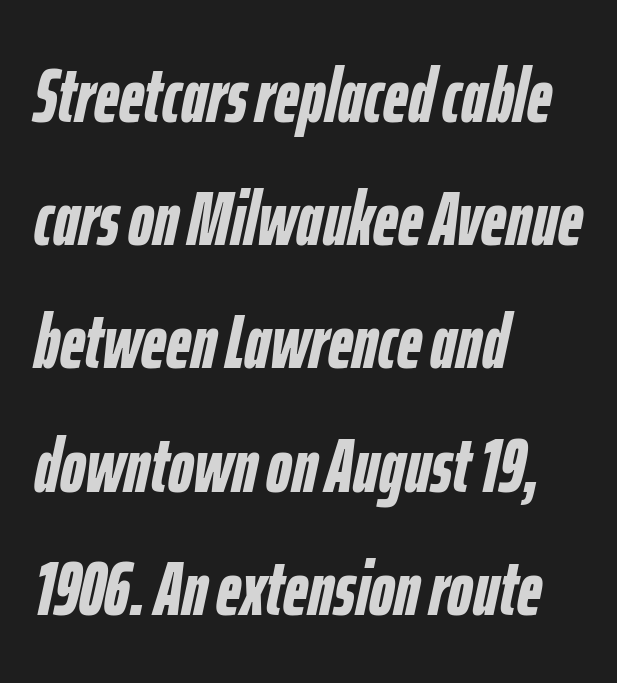
{"italic": "yes", "lean": "right", "slant_degrees": 12, "bold": "yes", "weight": "semibold", "width": "condensed", "stroke_contrast": "low", "x_height": "medium", "monospaced": "no", "underline": "no", "align": "left", "line_spacing": "normal", "line_spacing_ratio": 1.6, "letter_spacing": "normal", "letter_spacing_em": 0.0, "glyph_px": 77}
